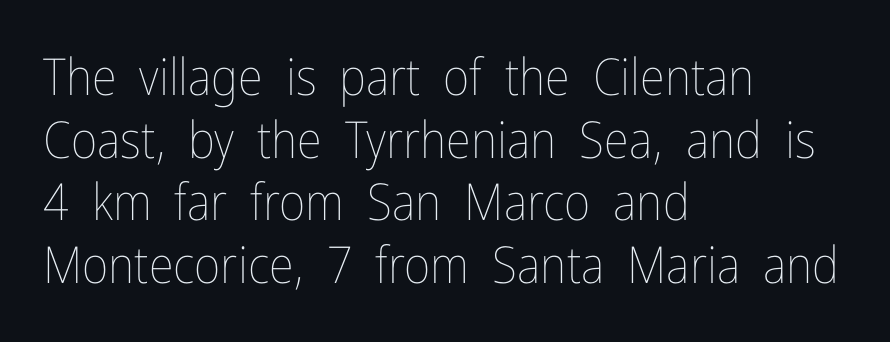
Quick note: underline off. Compared with typical body copy, the letter spacing here is the same. The letters advance in unequal steps, a hallmark of proportional type. Rendered with straight, roman letterforms.
